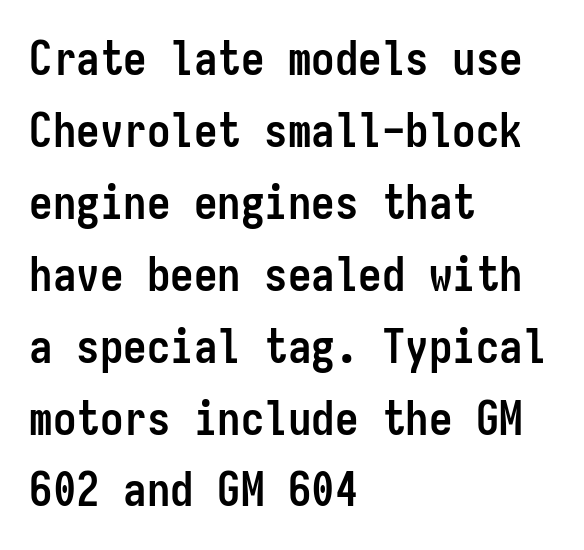
The typesetter chose a ragged-right arrangement here. A typesetter would call this monospace, since all characters share one set width. These lines were composed using upright roman letters. Descenders are the only things crossing below the line. Check where the strokes stop: nothing finishes them off — pure sans. Bold? Absolutely — the strokes are thick and heavy.
